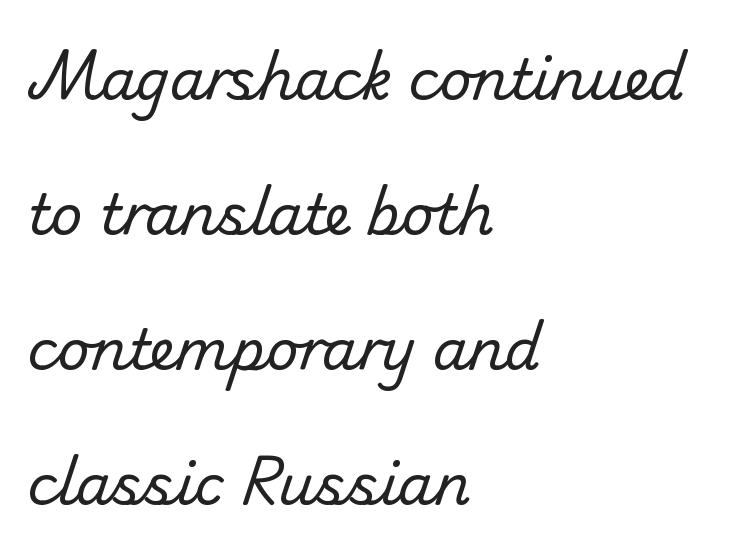
Q: Is the text bold? A: No.
Q: Is the typeface a serif or a sans-serif typeface? A: Sans-serif.
Q: Is the text underlined? A: No.
Q: How is the paragraph aligned? A: Left-aligned.
Q: Is the spacing between letters normal or unusually wide? A: Normal.
Q: Is the spacing between lines tight, normal or loose? A: Loose.
Q: Width (condensed, normal, or wide)? A: Normal.
Q: Stroke contrast? A: Low.
Q: x-height? A: Small.
Q: Monospaced? A: No.
